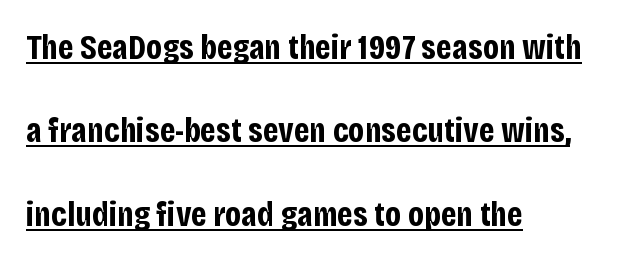
{"serif": "no", "italic": "no", "bold": "yes", "weight": "bold", "width": "condensed", "stroke_contrast": "low", "x_height": "large", "monospaced": "no", "underline": "yes", "align": "left", "line_spacing": "loose", "line_spacing_ratio": 2.38, "letter_spacing": "normal", "letter_spacing_em": 0.0, "glyph_px": 35}
